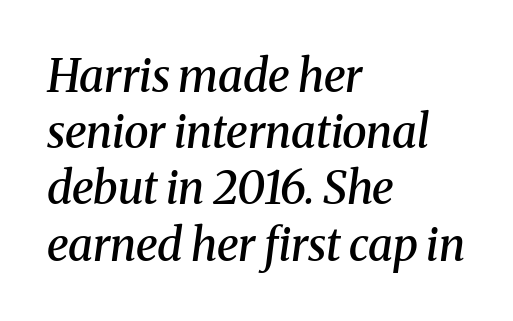
Q: Is the text bold? A: Semi-bold.
Q: Is the text italic (slanted)? A: Yes, it leans right by about 8 degrees.
Q: Is the typeface a serif or a sans-serif typeface? A: Serif.
Q: Is the text underlined? A: No.
Q: How is the paragraph aligned? A: Left-aligned.
Q: Is the spacing between letters normal or unusually wide? A: Normal.
Q: Is the spacing between lines tight, normal or loose? A: Normal.
Q: Width (condensed, normal, or wide)? A: Normal.
Q: Stroke contrast? A: Medium.
Q: x-height? A: Medium.
Q: Monospaced? A: No.
